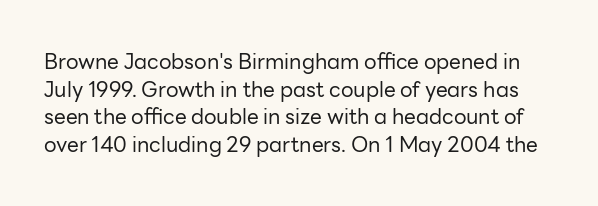
Here the glyphs are tracked normally, forming tight word shapes. This block has exactly the height ordinary leading produces. Tall strokes in this sample are plumb rather than angled. The glyphs are unaccompanied by any horizontal stroke below them. Vertical stems look standard width or narrower in stroke.
